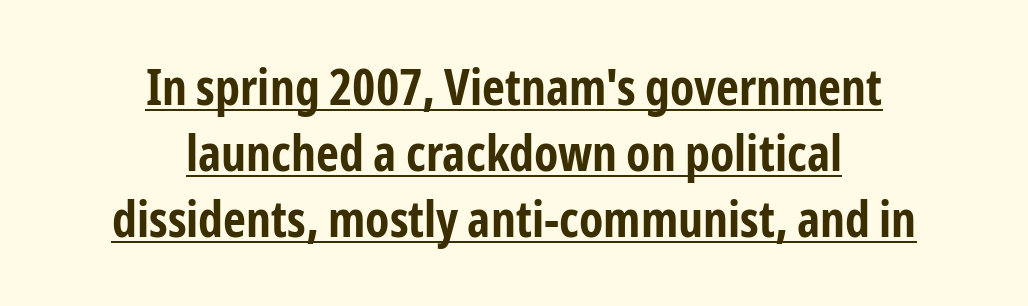
{"serif": "no", "italic": "no", "bold": "yes", "weight": "bold", "width": "condensed", "stroke_contrast": "low", "x_height": "medium", "monospaced": "no", "underline": "yes", "align": "center", "line_spacing": "normal", "line_spacing_ratio": 1.32, "letter_spacing": "normal", "letter_spacing_em": 0.0, "glyph_px": 50}
